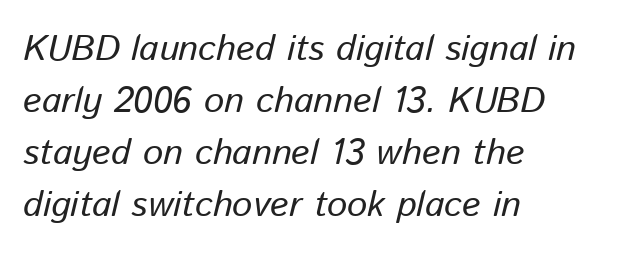
The image shows 36 px text type, italic (leaning right); set left-aligned, normal line spacing (1.44x), normal letter spacing, not underlined; low stroke contrast and a medium x-height.
